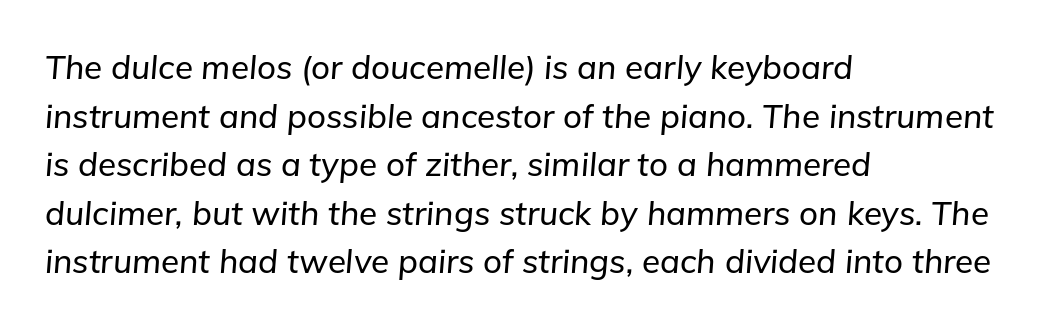
The image shows 33 px text type, italic (leaning right); set left-aligned, normal line spacing (1.47x), normal letter spacing, not underlined; low stroke contrast and a medium x-height.
